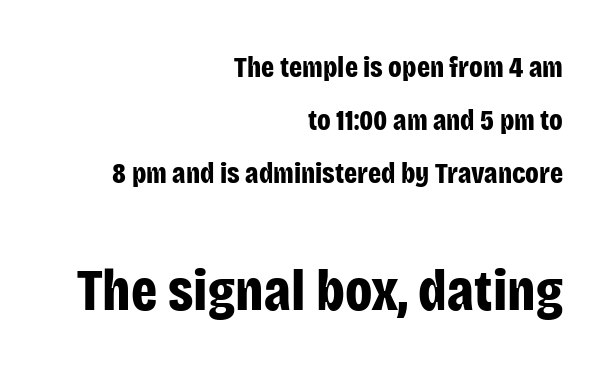
Glyph-to-glyph distance matches everyday printed text. Chunky letters — that's bold for sure. The letters stand upright; this is a roman face. Character widths vary here, with narrow letters taking less room than wide ones. Compare the two chunks: the lower has the greater cap height. Each letter's strokes conclude bluntly, with no projecting serifs.
